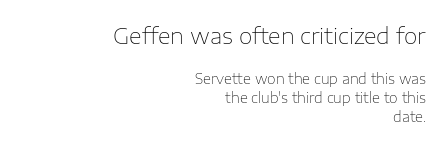
The image shows 22 px text type, upright; set right-aligned, normal line spacing (1.37x), normal letter spacing, not underlined; the first (top) block is 1.57x larger.
